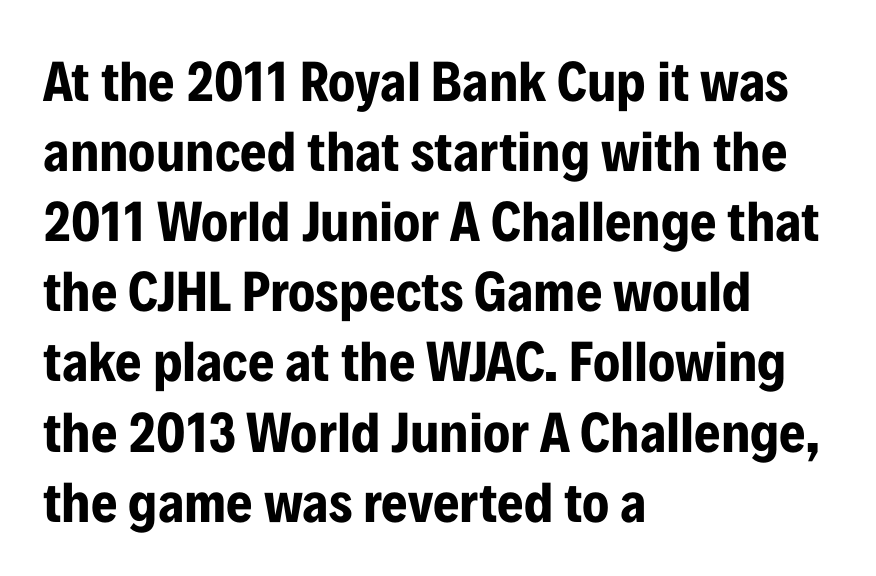
Q: Is the text bold? A: Yes.
Q: Is the text italic (slanted)? A: No, it is upright.
Q: Is the typeface a serif or a sans-serif typeface? A: Sans-serif.
Q: Is the text underlined? A: No.
Q: How is the paragraph aligned? A: Left-aligned.
Q: Is the spacing between letters normal or unusually wide? A: Normal.
Q: Width (condensed, normal, or wide)? A: Condensed.
Q: Stroke contrast? A: Low.
Q: x-height? A: Medium.
Q: Monospaced? A: No.
